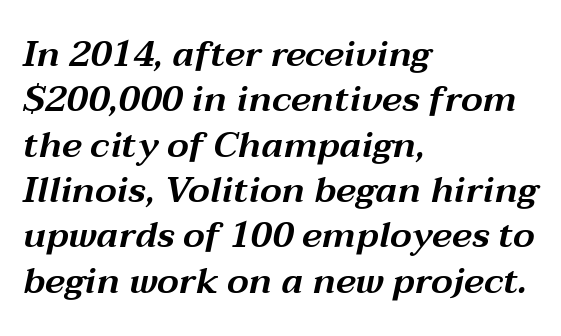
{"italic": "yes", "lean": "right", "slant_degrees": 12, "width": "wide", "stroke_contrast": "medium", "x_height": "medium", "monospaced": "no", "underline": "no", "align": "left", "line_spacing": "normal", "line_spacing_ratio": 1.26, "letter_spacing": "normal", "letter_spacing_em": 0.0, "glyph_px": 36}
